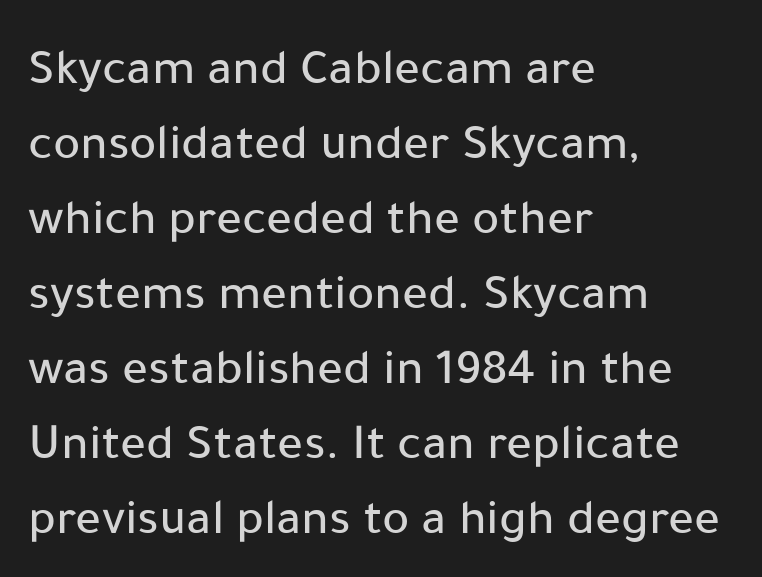
Q: Is the text italic (slanted)? A: No, it is upright.
Q: Is the typeface a serif or a sans-serif typeface? A: Sans-serif.
Q: Is the text underlined? A: No.
Q: How is the paragraph aligned? A: Left-aligned.
Q: Is the spacing between letters normal or unusually wide? A: Normal.
Q: Is the spacing between lines tight, normal or loose? A: Normal.
Q: Width (condensed, normal, or wide)? A: Normal.
Q: Stroke contrast? A: Low.
Q: x-height? A: Medium.
Q: Monospaced? A: No.
